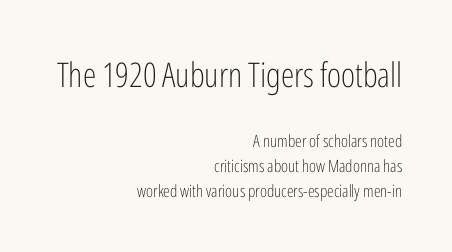
Reading top to bottom, the characters get smaller at the block break. What's the leading like? Ordinary, nothing unusual. Regarding serifs, this sample does without them. If you drew a ruler down the right edge, every line would touch it. Is this a heavy cut? Hardly; it is regular or lighter. The letters stand upright; this is a roman face.
